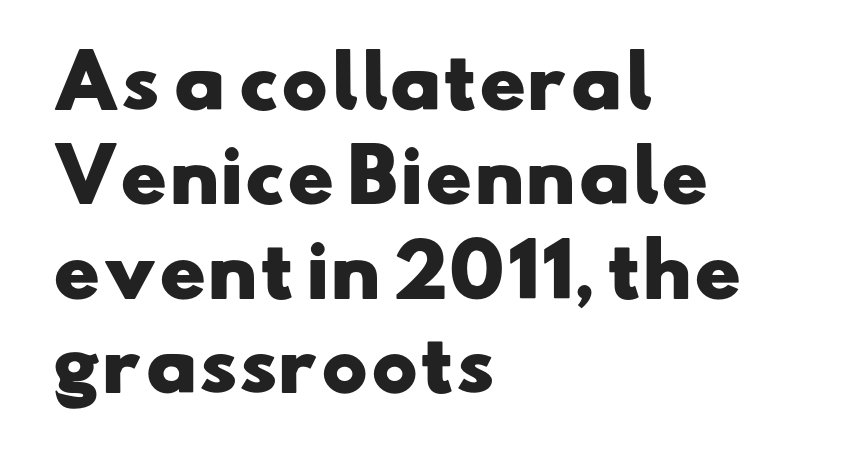
{"serif": "no", "bold": "yes", "weight": "heavy", "width": "wide", "stroke_contrast": "low", "x_height": "small", "monospaced": "no", "underline": "no", "align": "left", "line_spacing": "normal", "line_spacing_ratio": 1.33, "letter_spacing": "normal", "letter_spacing_em": 0.0, "glyph_px": 71}
